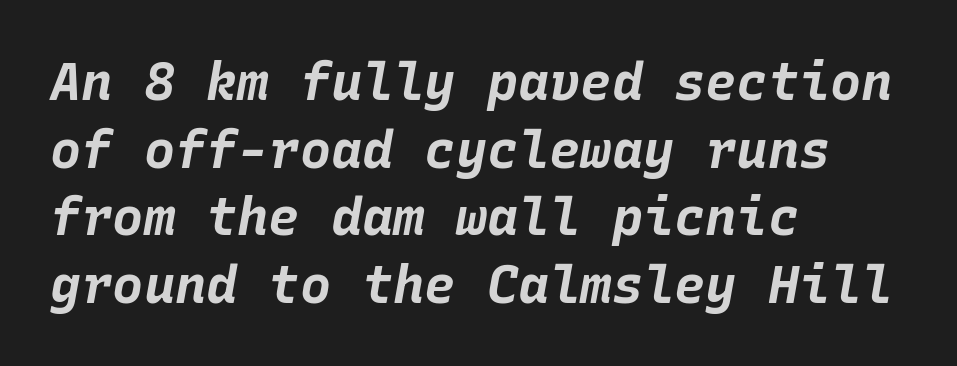
The image shows 52 px bold type, italic (leaning right), monospaced; set left-aligned, normal line spacing (1.3x), normal letter spacing, not underlined; low stroke contrast and a large x-height.
